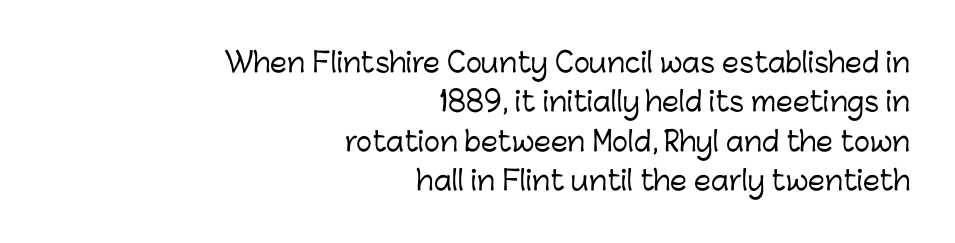
{"italic": "no", "underline": "no", "align": "right", "line_spacing": "normal", "line_spacing_ratio": 1.46, "letter_spacing": "normal", "letter_spacing_em": 0.0, "glyph_px": 27}
